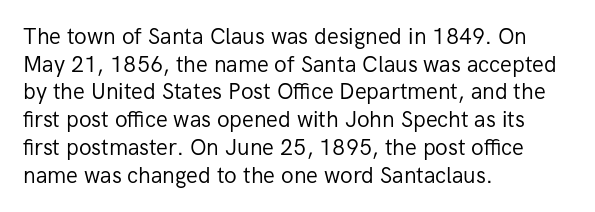
Q: Is the text bold? A: No.
Q: Is the text italic (slanted)? A: No, it is upright.
Q: Is the text underlined? A: No.
Q: How is the paragraph aligned? A: Left-aligned.
Q: Is the spacing between letters normal or unusually wide? A: Normal.
Q: Is the spacing between lines tight, normal or loose? A: Normal.
